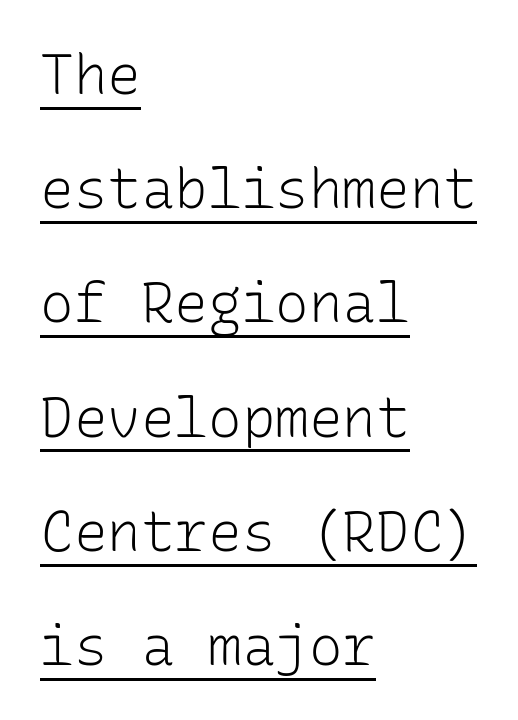
{"serif": "no", "italic": "no", "bold": "no", "weight": "light", "width": "normal", "stroke_contrast": "low", "x_height": "medium", "monospaced": "yes", "underline": "yes", "align": "left", "line_spacing": "loose", "line_spacing_ratio": 2.04, "letter_spacing": "normal", "letter_spacing_em": 0.0, "glyph_px": 56}
